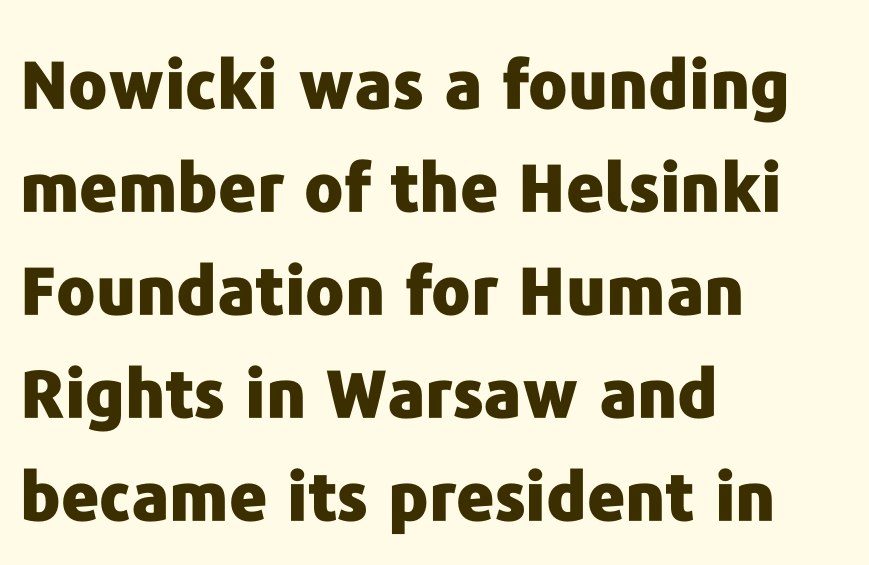
{"serif": "no", "italic": "no", "bold": "yes", "weight": "heavy", "width": "normal", "stroke_contrast": "low", "x_height": "medium", "monospaced": "no", "underline": "no", "align": "left", "line_spacing": "normal", "line_spacing_ratio": 1.56, "letter_spacing": "normal", "letter_spacing_em": 0.0, "glyph_px": 66}
